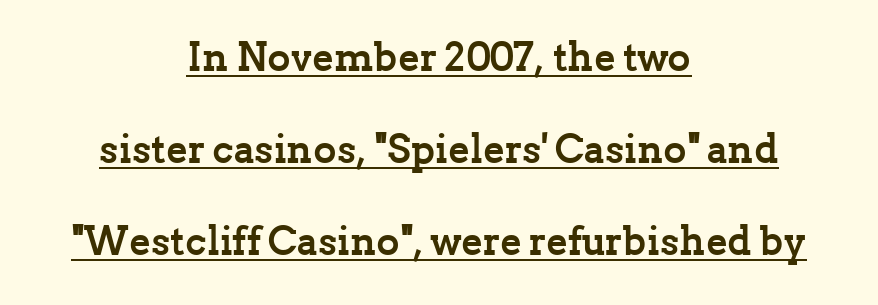
Q: Is the text bold? A: Yes.
Q: Is the text italic (slanted)? A: No, it is upright.
Q: Is the typeface a serif or a sans-serif typeface? A: Serif.
Q: Is the text underlined? A: Yes.
Q: How is the paragraph aligned? A: Centered.
Q: Is the spacing between letters normal or unusually wide? A: Normal.
Q: Is the spacing between lines tight, normal or loose? A: Loose.
Q: Width (condensed, normal, or wide)? A: Normal.
Q: Stroke contrast? A: Low.
Q: x-height? A: Medium.
Q: Monospaced? A: No.
